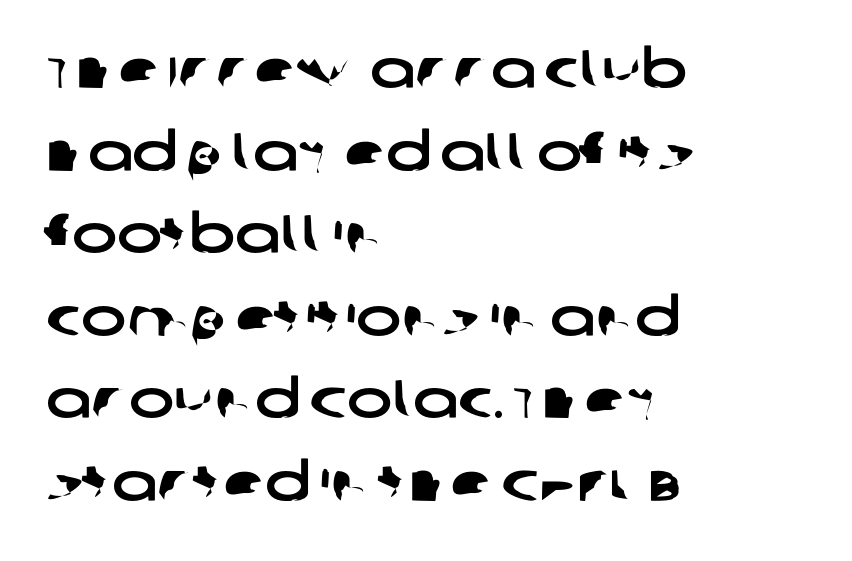
A sans-serif font was chosen for this passage. The lines sit at an ordinary, default distance from one another. The passage shown is not underscored anywhere. A student would call this left alignment; a typographer would say flush left, rag right. Default kerning and tracking; the words read as compact shapes. Think of a printed novel: that variable character pitch is what you see here.
